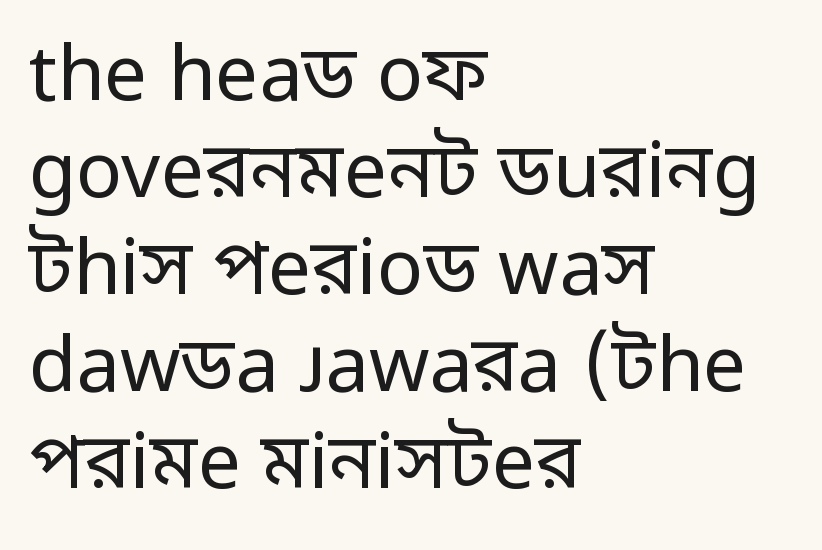
{"serif": "no", "italic": "no", "bold": "no", "weight": "regular", "width": "normal", "stroke_contrast": "low", "x_height": "medium", "monospaced": "no", "underline": "no", "align": "left", "line_spacing": "normal", "line_spacing_ratio": 1.26, "letter_spacing": "normal", "letter_spacing_em": 0.0, "glyph_px": 77}
